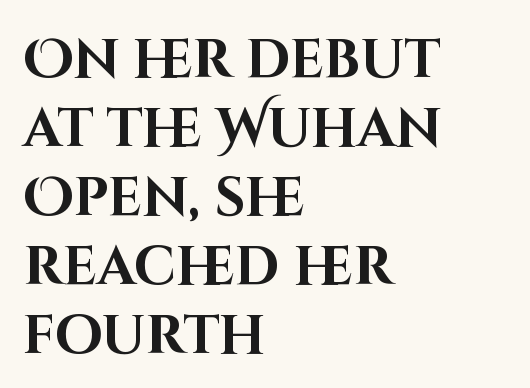
{"serif": "no", "italic": "no", "bold": "yes", "weight": "bold", "width": "normal", "stroke_contrast": "high", "x_height": "large", "monospaced": "no", "underline": "no", "align": "left", "line_spacing": "normal", "line_spacing_ratio": 1.28, "letter_spacing": "normal", "letter_spacing_em": 0.0, "glyph_px": 54}
